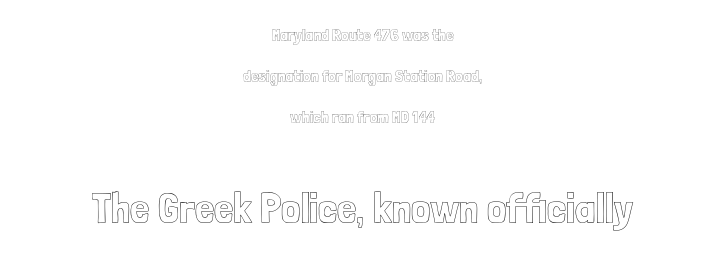
Q: Is the text italic (slanted)? A: No, it is upright.
Q: Is the text underlined? A: No.
Q: How is the paragraph aligned? A: Centered.
Q: Is the spacing between letters normal or unusually wide? A: Normal.
Q: Is the spacing between lines tight, normal or loose? A: Loose.
Q: Which block of text is set in a larger size, the first (top) or the second (bottom)? A: The second (bottom) one.
Q: Width (condensed, normal, or wide)? A: Condensed.
Q: x-height? A: Medium.
Q: Monospaced? A: No.
